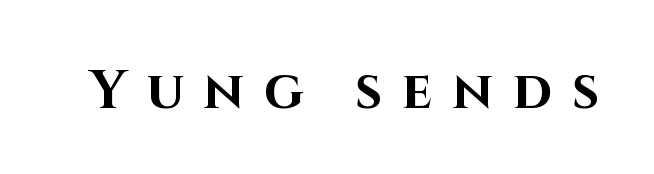
Q: Is the text bold? A: Yes.
Q: Is the text italic (slanted)? A: No, it is upright.
Q: Is the typeface a serif or a sans-serif typeface? A: Sans-serif.
Q: Is the text underlined? A: No.
Q: Is the spacing between letters normal or unusually wide? A: Unusually wide.
Q: Width (condensed, normal, or wide)? A: Normal.
Q: Stroke contrast? A: High.
Q: x-height? A: Large.
Q: Monospaced? A: No.
